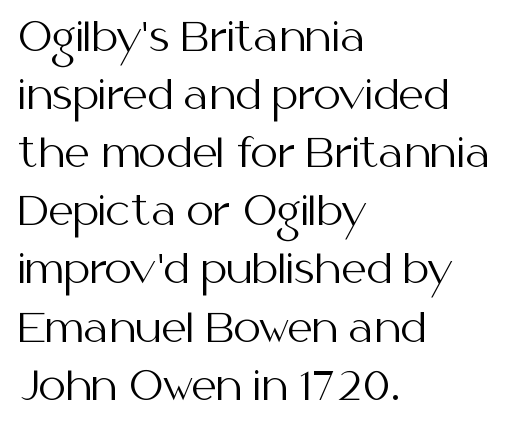
A typesetter would call this proportional, since set widths differ per character. Serifs: no, the terminals of the letterforms are clean. Nothing unusual about the tracking: characters are spaced as the font intends. Unmarked baselines from the first word to the last.
